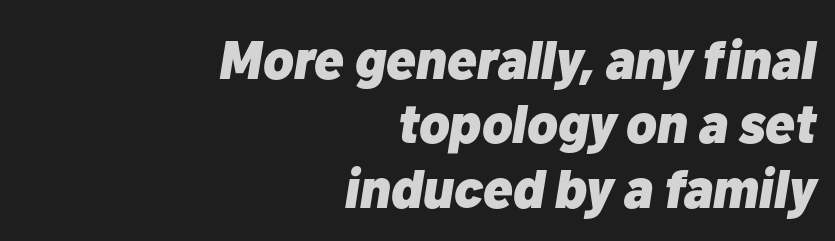
The image shows 55 px heavy type, italic (leaning right); set right-aligned, line spacing 1.17x, normal letter spacing, not underlined; low stroke contrast and a medium x-height.
